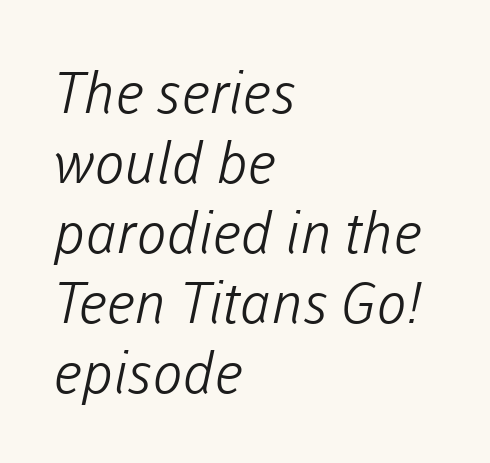
{"serif": "no", "bold": "no", "weight": "light", "width": "normal", "stroke_contrast": "low", "x_height": "medium", "monospaced": "no", "underline": "no", "align": "left", "line_spacing_ratio": 1.23, "letter_spacing": "normal", "letter_spacing_em": 0.0, "glyph_px": 57}
